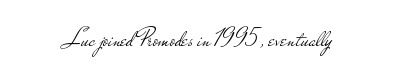
Q: Is the text bold? A: No.
Q: Is the text italic (slanted)? A: Yes.
Q: Is the text underlined? A: No.
Q: How is the paragraph aligned? A: Centered.
Q: Is the spacing between letters normal or unusually wide? A: Normal.
